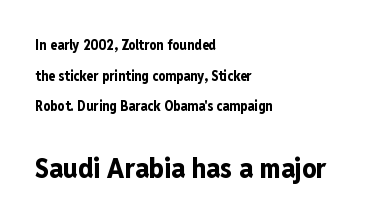
The rendering uses natural spacing where letterforms have individual widths. The face used here is a sans, in the tradition of grotesques and geometrics. The passage shown begins with its smaller block and ends with its larger one. The sample has been set heavy, in full bold. A great deal of white space separates one row of letters from the next. In terms of posture, this sample is upright.
